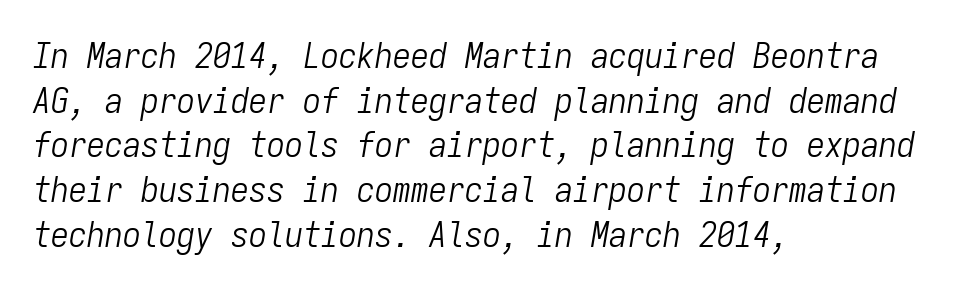
Honestly, there is no underline to notice here at all. Is the type slanted? Yes — the strokes lean at a clear angle. Summary of weight: not heavy and not bold. Is the letter spacing exaggerated? No — it looks like the ordinary default.
